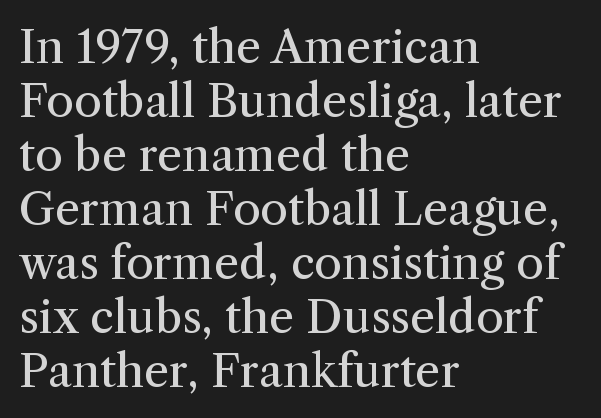
The letters advance in unequal steps, a hallmark of proportional type. Tracking value appears to be zero — textbook default spacing. A quiet, ordinary-to-light weight characterises the typeface. No italicization has been applied; the sample stays upright. Caption: multi-line text, flush left, ragged right. Each row of text sits above clean, open space.
